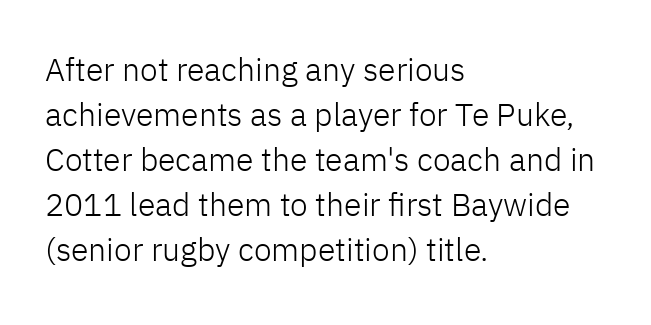
The compositor pushed each line to the left boundary. Stems here are at most as thick as an everyday book face. Students, note that the glyphs here touch the page at normal intervals. Every stem runs plumb, perpendicular to the baseline. This sample has the flowing, uneven cadence of proportional lettering. Words float on clear page, feet unadorned.
